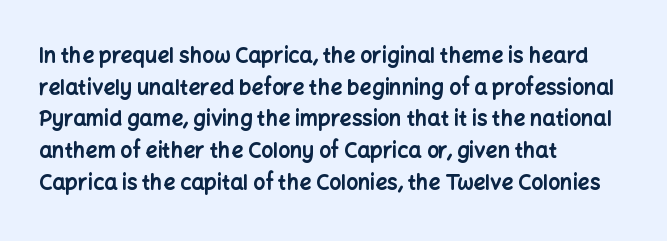
{"italic": "no", "bold": "yes", "underline": "no", "align": "left", "line_spacing": "normal", "line_spacing_ratio": 1.51, "letter_spacing": "normal", "letter_spacing_em": 0.0, "glyph_px": 21}
